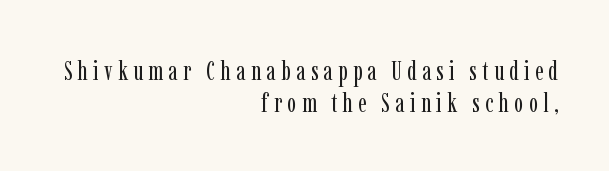
Compared with a flush-left layout, this one pins lines to the opposite, right side. Tracking value appears strongly positive — letters spread wide. This sample uses an upright cut, with every glyph sitting square on the baseline. Unmarked baselines from the first word to the last.
